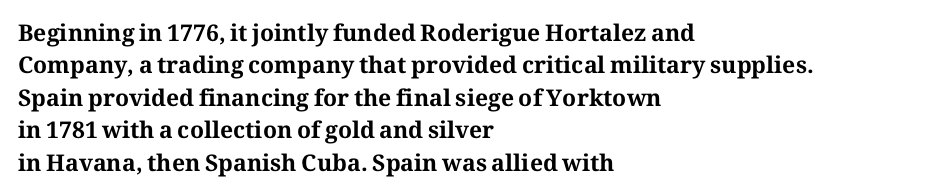
The space directly below the letters is spotless. A dark, heavy texture on the line: the type is bold. Every row of glyphs begins at an identical x-position on the left. Posture: vertical.
